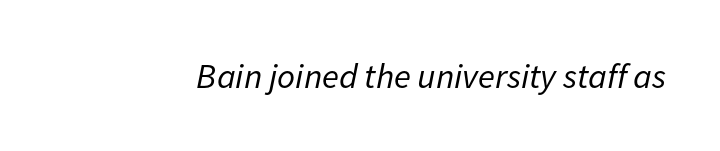
{"italic": "yes", "lean": "right", "slant_degrees": 11, "bold": "no", "weight": "regular", "width": "normal", "stroke_contrast": "low", "x_height": "medium", "monospaced": "no", "underline": "no", "letter_spacing": "normal", "letter_spacing_em": 0.0, "glyph_px": 35}
